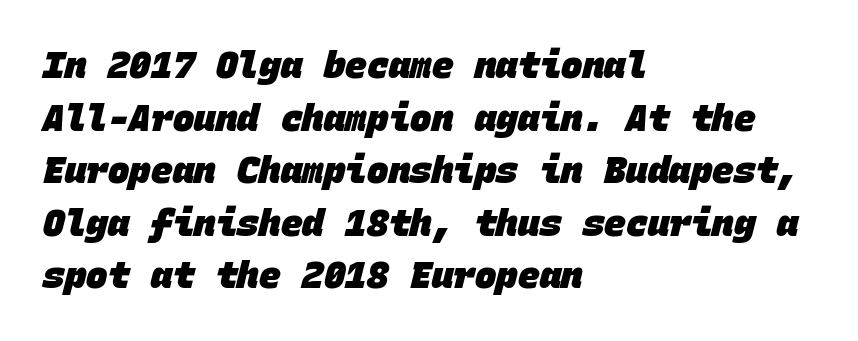
I'd describe the lettering as bold — thick and assertive. Each letter, wide or thin by design, is forced into the same width here. This sample uses plain, unmodified letter spacing. Check where the strokes stop: nothing finishes them off — pure sans. The passage shown stacks its lines at a standard gap.
